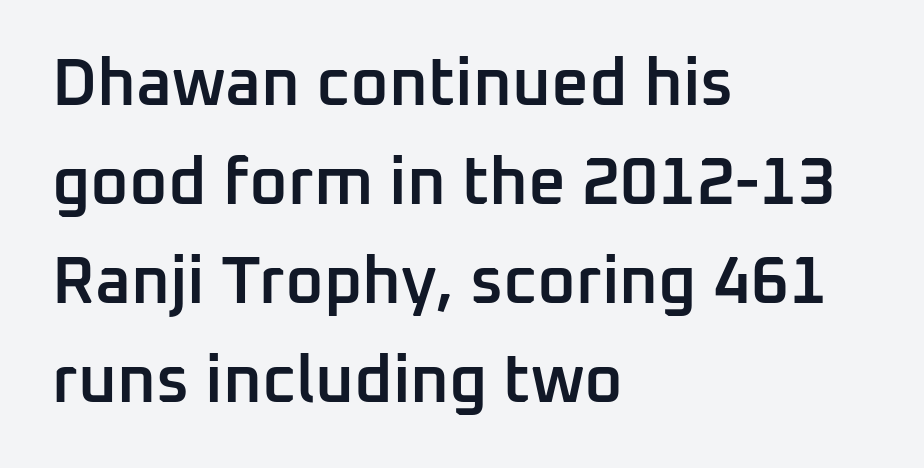
Q: Is the text bold? A: Semi-bold.
Q: Is the text italic (slanted)? A: No, it is upright.
Q: Is the typeface a serif or a sans-serif typeface? A: Sans-serif.
Q: Is the text underlined? A: No.
Q: How is the paragraph aligned? A: Left-aligned.
Q: Is the spacing between letters normal or unusually wide? A: Normal.
Q: Is the spacing between lines tight, normal or loose? A: Normal.
Q: Width (condensed, normal, or wide)? A: Normal.
Q: Stroke contrast? A: Low.
Q: x-height? A: Medium.
Q: Monospaced? A: No.
